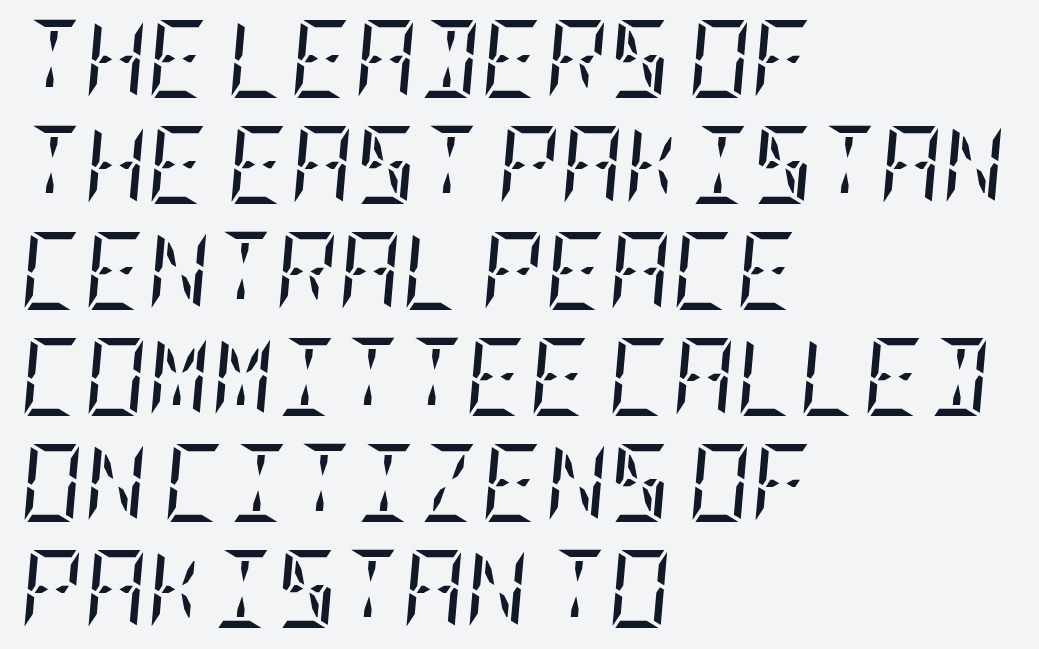
{"serif": "yes", "italic": "yes", "lean": "right", "slant_degrees": 5, "bold": "no", "weight": "regular", "width": "condensed", "stroke_contrast": "low", "x_height": "large", "underline": "no", "align": "left", "line_spacing": "normal", "line_spacing_ratio": 1.36, "letter_spacing": "normal", "letter_spacing_em": 0.0, "glyph_px": 78}
